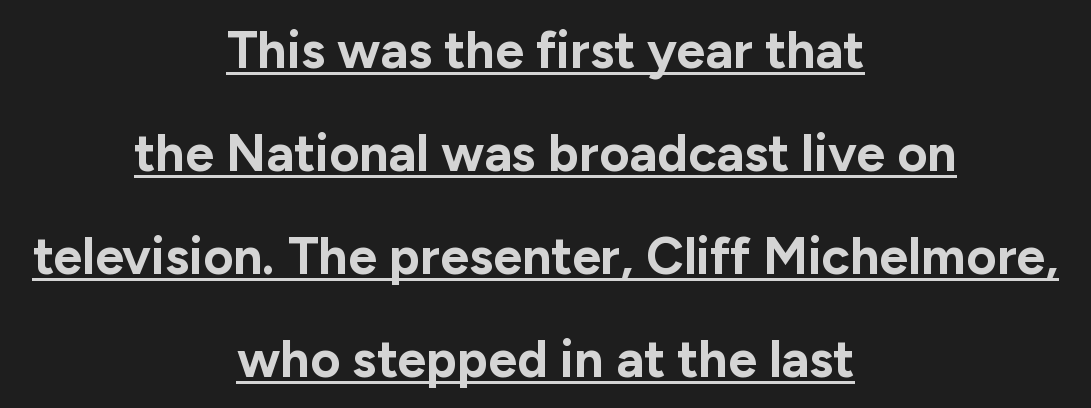
{"serif": "no", "italic": "no", "bold": "yes", "weight": "bold", "width": "normal", "stroke_contrast": "low", "x_height": "medium", "monospaced": "no", "underline": "yes", "align": "center", "line_spacing": "loose", "line_spacing_ratio": 1.98, "letter_spacing": "normal", "letter_spacing_em": 0.0, "glyph_px": 52}
